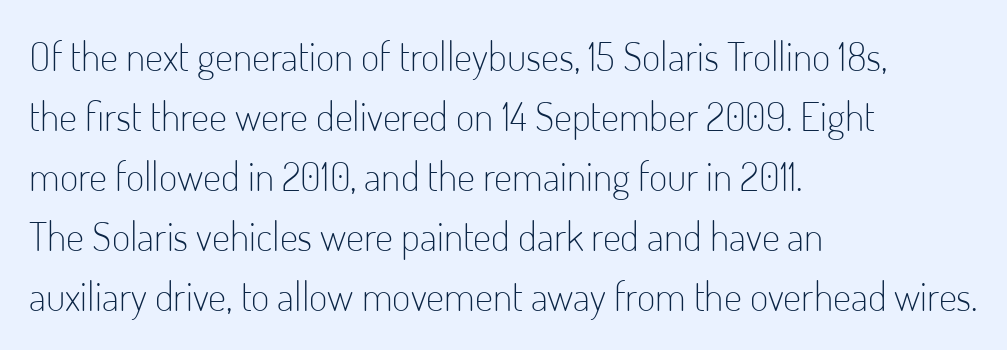
Q: Is the text bold? A: No.
Q: Is the text italic (slanted)? A: No, it is upright.
Q: Is the typeface a serif or a sans-serif typeface? A: Sans-serif.
Q: Is the text underlined? A: No.
Q: How is the paragraph aligned? A: Left-aligned.
Q: Is the spacing between letters normal or unusually wide? A: Normal.
Q: Is the spacing between lines tight, normal or loose? A: Normal.
Q: Width (condensed, normal, or wide)? A: Condensed.
Q: Stroke contrast? A: Low.
Q: x-height? A: Small.
Q: Monospaced? A: No.
